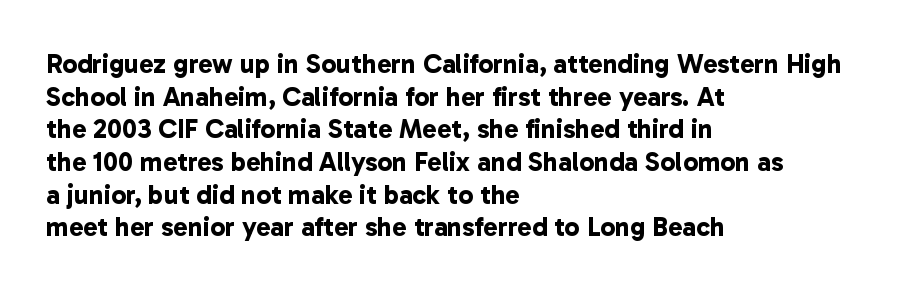
Q: Is the text bold? A: Yes.
Q: Is the text underlined? A: No.
Q: How is the paragraph aligned? A: Left-aligned.
Q: Is the spacing between letters normal or unusually wide? A: Normal.
